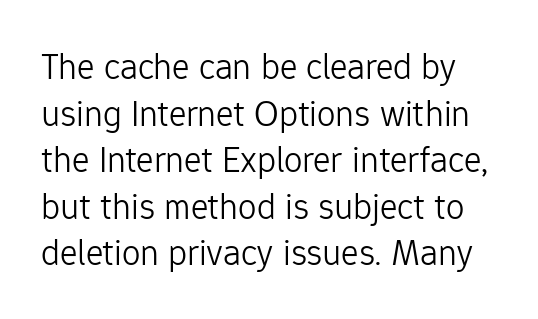
Q: Is the text bold? A: No.
Q: Is the text italic (slanted)? A: No, it is upright.
Q: Is the typeface a serif or a sans-serif typeface? A: Sans-serif.
Q: Is the text underlined? A: No.
Q: Is the spacing between letters normal or unusually wide? A: Normal.
Q: Is the spacing between lines tight, normal or loose? A: Normal.
Q: Width (condensed, normal, or wide)? A: Normal.
Q: Stroke contrast? A: Low.
Q: x-height? A: Medium.
Q: Monospaced? A: No.
